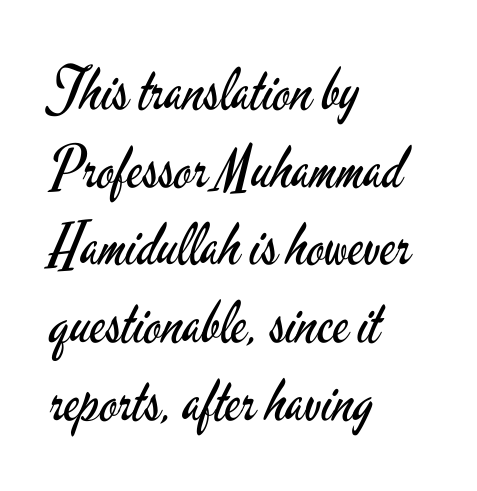
Q: Is the text bold? A: No.
Q: Is the text italic (slanted)? A: Yes.
Q: Is the typeface a serif or a sans-serif typeface? A: Sans-serif.
Q: Is the text underlined? A: No.
Q: How is the paragraph aligned? A: Left-aligned.
Q: Is the spacing between letters normal or unusually wide? A: Normal.
Q: Is the spacing between lines tight, normal or loose? A: Normal.
Q: Width (condensed, normal, or wide)? A: Condensed.
Q: Stroke contrast? A: Low.
Q: x-height? A: Small.
Q: Monospaced? A: No.
